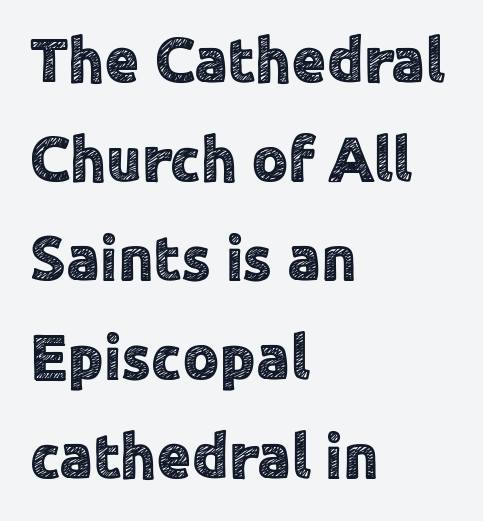
Q: Is the text italic (slanted)? A: No, it is upright.
Q: Is the typeface a serif or a sans-serif typeface? A: Sans-serif.
Q: Is the text underlined? A: No.
Q: How is the paragraph aligned? A: Left-aligned.
Q: Is the spacing between letters normal or unusually wide? A: Normal.
Q: Is the spacing between lines tight, normal or loose? A: Normal.
Q: Width (condensed, normal, or wide)? A: Normal.
Q: x-height? A: Medium.
Q: Monospaced? A: No.
